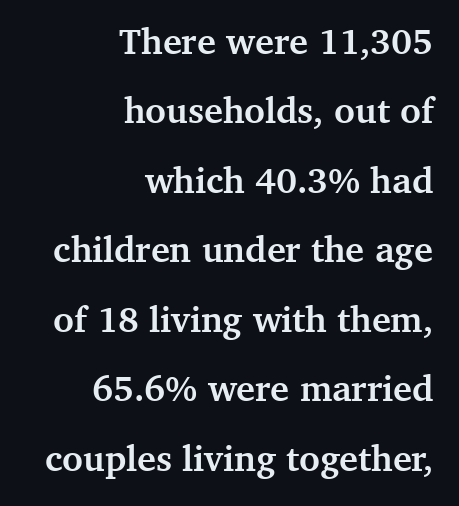
Q: Is the text bold? A: Yes.
Q: Is the text italic (slanted)? A: No, it is upright.
Q: Is the typeface a serif or a sans-serif typeface? A: Serif.
Q: Is the text underlined? A: No.
Q: How is the paragraph aligned? A: Right-aligned.
Q: Is the spacing between letters normal or unusually wide? A: Normal.
Q: Is the spacing between lines tight, normal or loose? A: Loose.
Q: Width (condensed, normal, or wide)? A: Normal.
Q: Stroke contrast? A: Medium.
Q: x-height? A: Medium.
Q: Monospaced? A: No.
